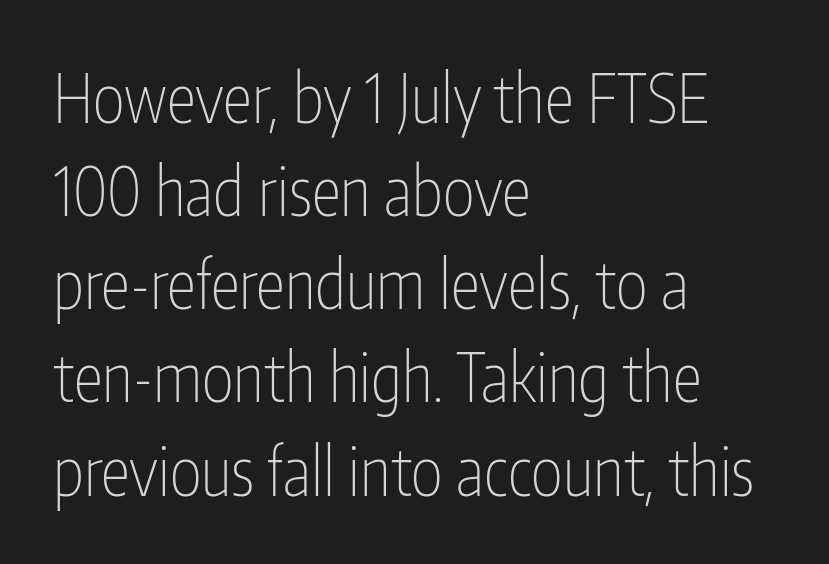
Q: Is the text bold? A: No.
Q: Is the text italic (slanted)? A: No, it is upright.
Q: Is the typeface a serif or a sans-serif typeface? A: Sans-serif.
Q: Is the text underlined? A: No.
Q: How is the paragraph aligned? A: Left-aligned.
Q: Is the spacing between letters normal or unusually wide? A: Normal.
Q: Is the spacing between lines tight, normal or loose? A: Normal.
Q: Width (condensed, normal, or wide)? A: Condensed.
Q: Stroke contrast? A: Low.
Q: x-height? A: Medium.
Q: Monospaced? A: No.
